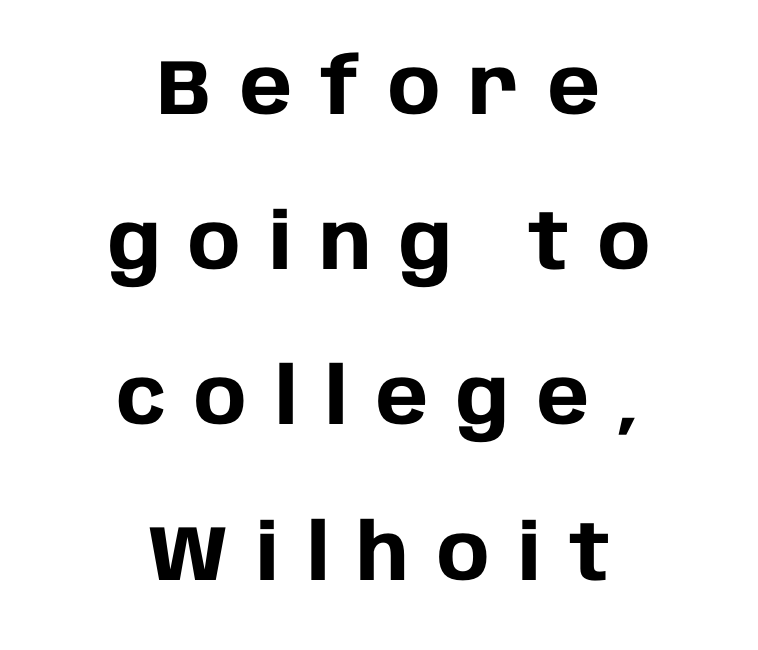
Q: Is the text bold? A: Yes.
Q: Is the text italic (slanted)? A: No, it is upright.
Q: Is the typeface a serif or a sans-serif typeface? A: Sans-serif.
Q: Is the text underlined? A: No.
Q: How is the paragraph aligned? A: Centered.
Q: Is the spacing between letters normal or unusually wide? A: Unusually wide.
Q: Is the spacing between lines tight, normal or loose? A: Loose.
Q: Width (condensed, normal, or wide)? A: Normal.
Q: Stroke contrast? A: Low.
Q: x-height? A: Large.
Q: Monospaced? A: No.
